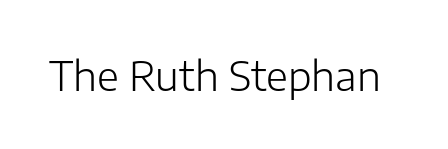
Do the characters align in a grid? No, the font is proportional. The letterforms sit shoulder to shoulder at normal distance. The typeface chosen for these lines omits serifs. Check the space under the baseline: it is left empty. Vertical stems look standard width or narrower in stroke. Designer's note — italics off, roman on.
